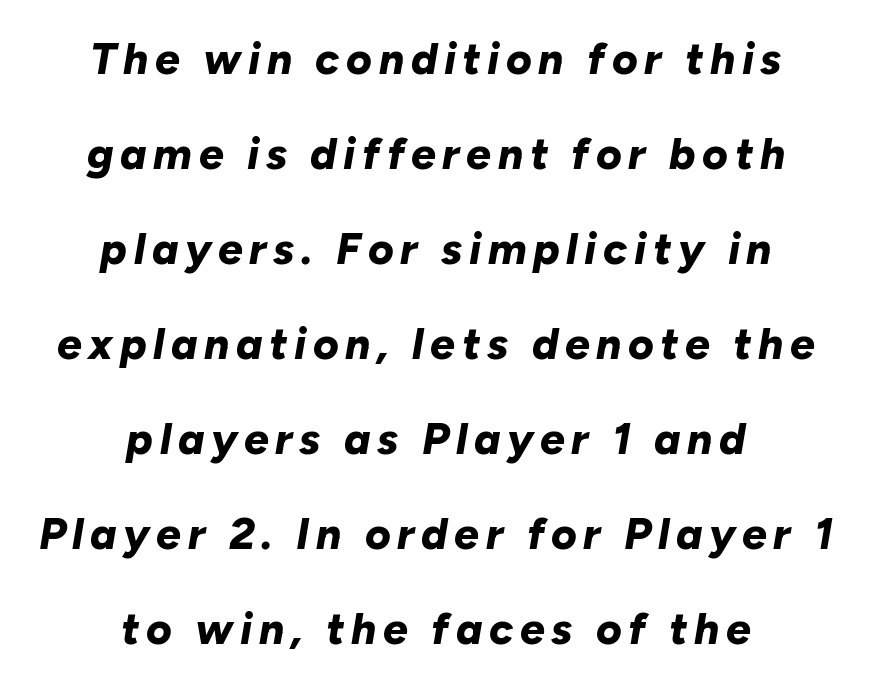
{"italic": "yes", "lean": "right", "slant_degrees": 10, "bold": "yes", "weight": "bold", "width": "normal", "stroke_contrast": "low", "x_height": "medium", "monospaced": "no", "underline": "no", "align": "center", "line_spacing": "loose", "line_spacing_ratio": 2.16, "glyph_px": 44}
